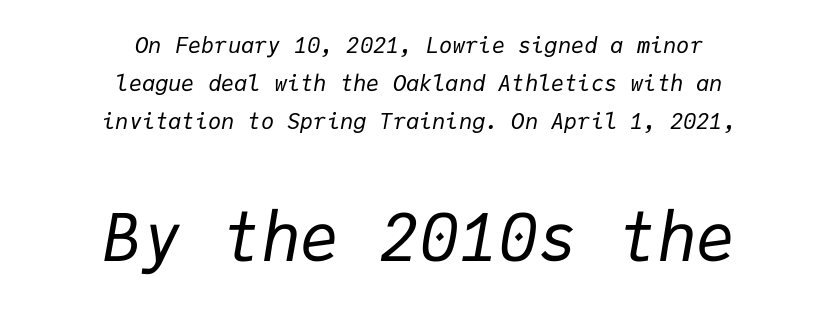
The image shows 66 px regular-weight type, italic (leaning right), monospaced; set centered, line spacing 1.72x, normal letter spacing, not underlined; the second (bottom) block is 3.0x larger; low stroke contrast and a medium x-height.
